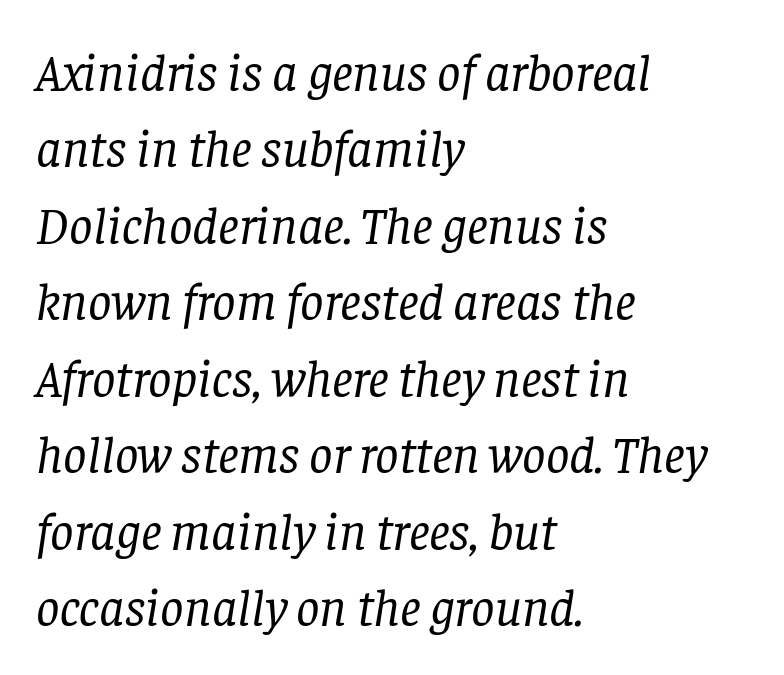
The image shows 52 px regular-weight serif type, italic (leaning right); set left-aligned, normal line spacing (1.47x), normal letter spacing, not underlined; low stroke contrast and a large x-height.
